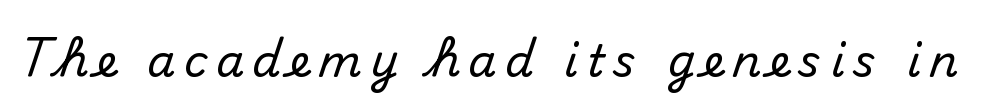
The image shows 45 px sans-serif type; set not underlined; medium stroke contrast and a small x-height.
